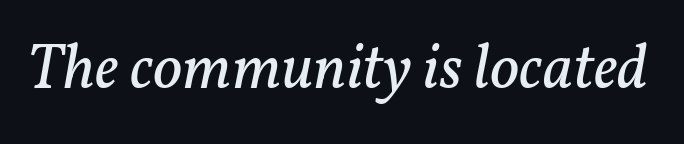
Q: Is the text bold? A: No.
Q: Is the text italic (slanted)? A: Yes, it leans right by about 11 degrees.
Q: Is the typeface a serif or a sans-serif typeface? A: Serif.
Q: Is the text underlined? A: No.
Q: Is the spacing between letters normal or unusually wide? A: Normal.
Q: Width (condensed, normal, or wide)? A: Normal.
Q: Stroke contrast? A: Low.
Q: x-height? A: Medium.
Q: Monospaced? A: No.
